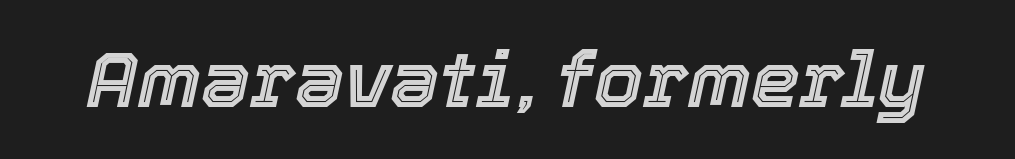
No extra tracking has been applied to these lines. The foot of each line stays bare and open. Style check: oblique. The face used here is proportionally spaced, like ordinary book or web type.
